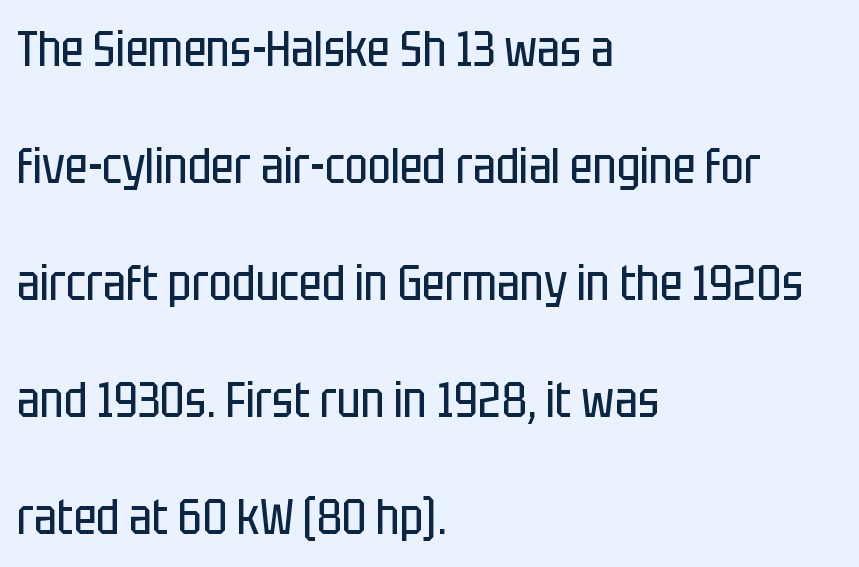
Casual observation: everything's shoved over to the left. Counters stay open thanks to moderate or lighter strokes. Words float on clear page, feet unadorned. The vertical gap from one line to the next is large. Note: no serifs on the glyphs. The line texture is even and compact thanks to regular tracking.
